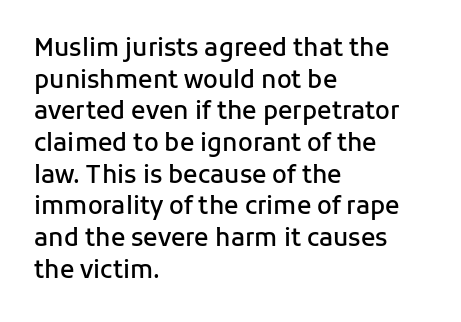
The image shows 24 px text type, upright; set left-aligned, normal line spacing (1.32x), normal letter spacing, not underlined.
